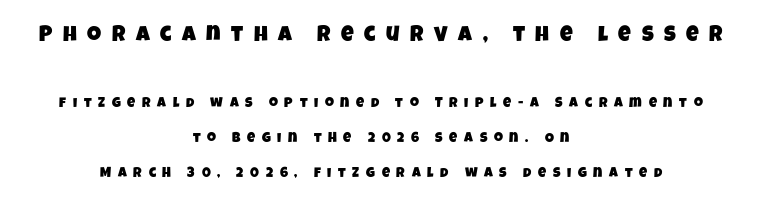
Descender tails drop into unmarked territory. Note: larger setting up top, smaller setting below. How are the letters spaced? Widely, with obvious added tracking. Every row of glyphs is offset so its center matches the block's center.
